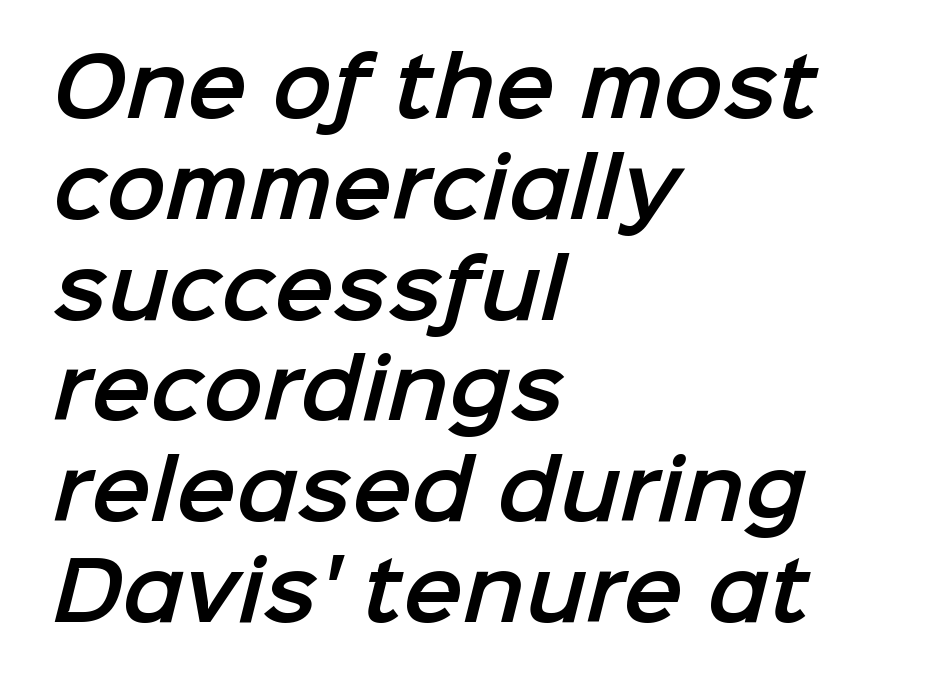
{"serif": "no", "width": "normal", "stroke_contrast": "low", "x_height": "medium", "monospaced": "no", "underline": "no", "align": "left", "line_spacing": "normal", "line_spacing_ratio": 1.26, "letter_spacing": "normal", "letter_spacing_em": 0.0, "glyph_px": 80}
